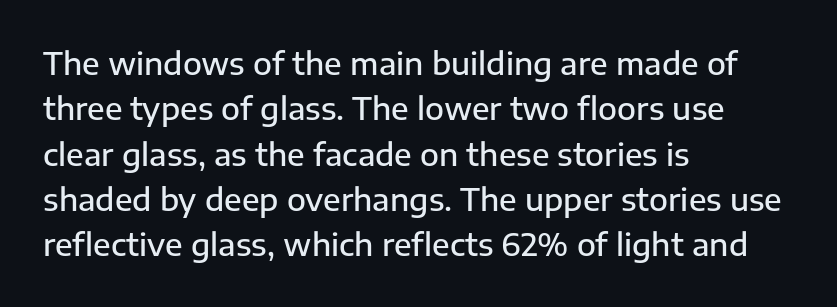
The image shows 31 px semibold sans-serif type, upright; set left-aligned, normal line spacing (1.46x), normal letter spacing, not underlined; low stroke contrast and a medium x-height.
